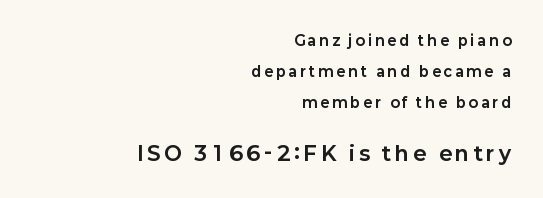
The image shows 20 px bold type, upright; set right-aligned, loose line spacing (2.22x), unusually wide letter spacing (+0.21 em), not underlined; the second (bottom) block is 1.43x larger.
